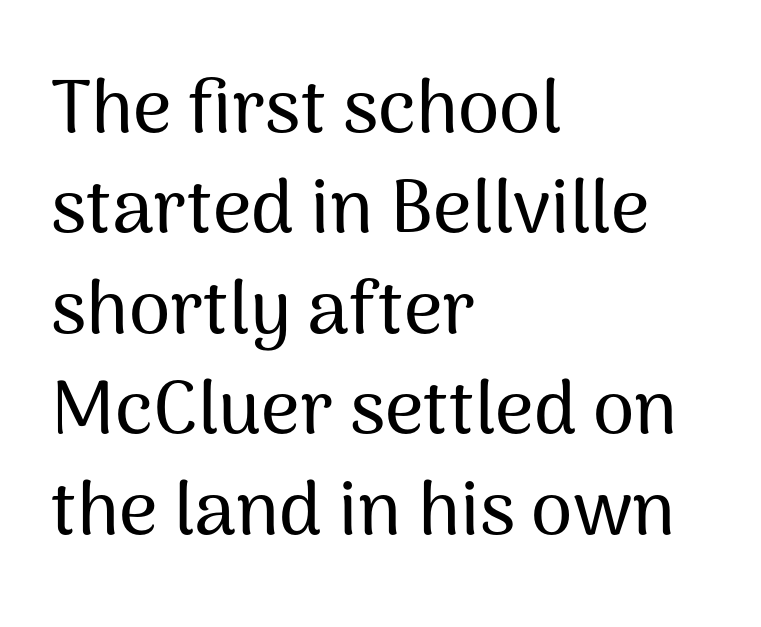
The image shows 75 px sans-serif type, upright; set left-aligned, normal line spacing (1.34x), normal letter spacing, not underlined; medium stroke contrast and a medium x-height.
